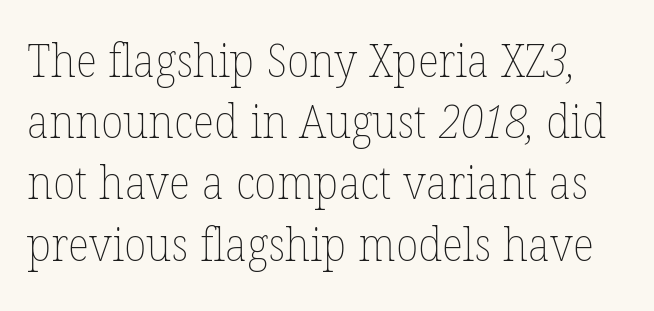
{"bold": "no", "weight": "thin", "width": "normal", "stroke_contrast": "low", "x_height": "medium", "monospaced": "no", "underline": "no", "line_spacing": "normal", "line_spacing_ratio": 1.33, "letter_spacing": "normal", "letter_spacing_em": 0.0, "glyph_px": 46}
